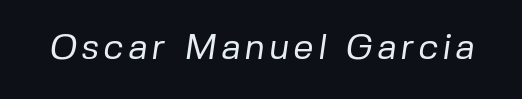
The image shows 36 px regular-weight sans-serif type; set not underlined; low stroke contrast and a medium x-height.
